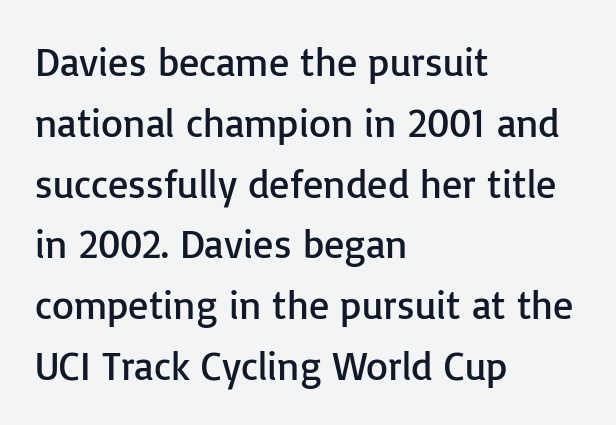
Any mark beneath the type? The region is blank. Weight: regular or lighter. Honestly, the letter spacing is just normal — you wouldn't notice it. The setting favours the left margin, as ordinary paragraphs usually do.
